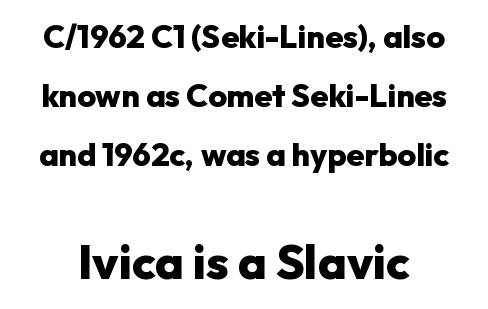
The image shows 48 px heavy sans-serif type, upright; set line spacing 1.84x, normal letter spacing, not underlined; the second (bottom) block is 1.5x larger; low stroke contrast and a medium x-height.
